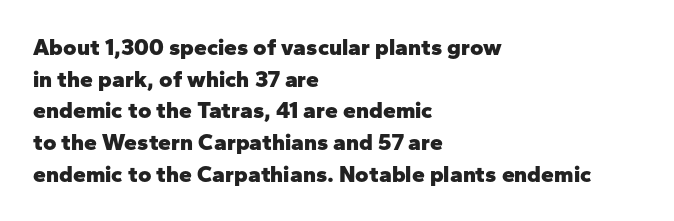
{"italic": "no", "bold": "yes", "underline": "no", "align": "left", "line_spacing": "normal", "line_spacing_ratio": 1.38, "letter_spacing": "normal", "letter_spacing_em": 0.0, "glyph_px": 23}
